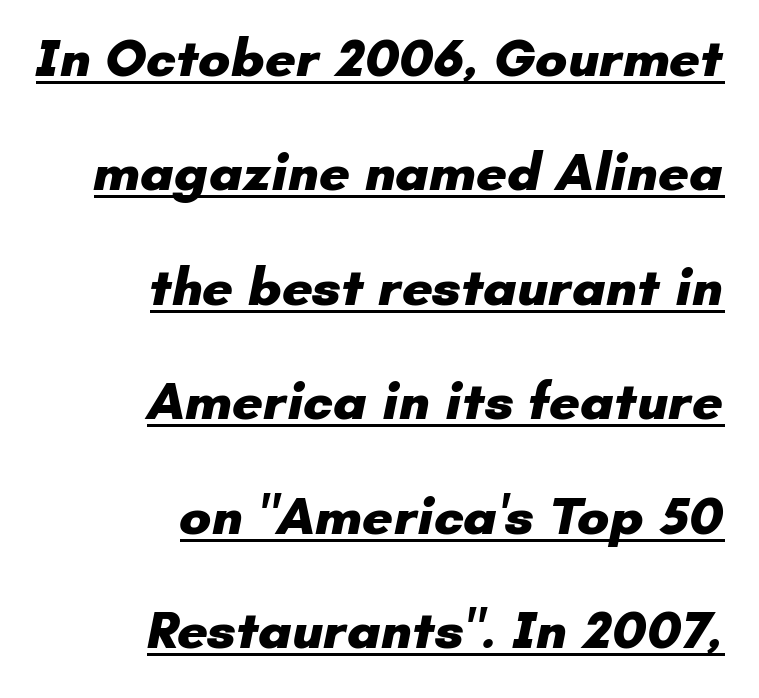
Q: Is the text bold? A: Yes.
Q: Is the typeface a serif or a sans-serif typeface? A: Sans-serif.
Q: Is the text underlined? A: Yes.
Q: How is the paragraph aligned? A: Right-aligned.
Q: Is the spacing between letters normal or unusually wide? A: Normal.
Q: Is the spacing between lines tight, normal or loose? A: Loose.
Q: Width (condensed, normal, or wide)? A: Normal.
Q: Stroke contrast? A: Low.
Q: x-height? A: Small.
Q: Monospaced? A: No.
